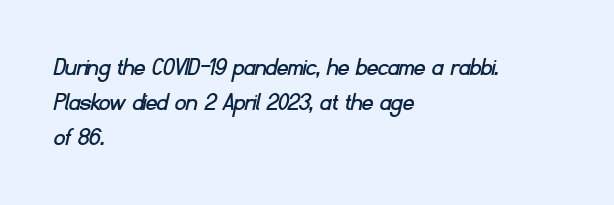
The image shows 27 px text type; set left-aligned, normal line spacing (1.29x), normal letter spacing, not underlined.
